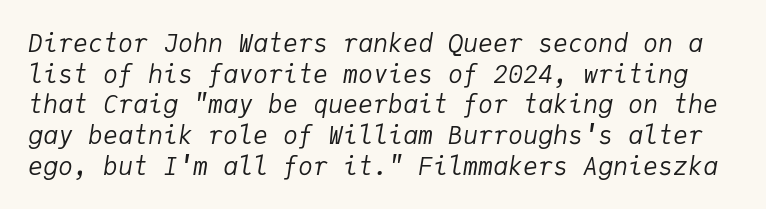
The image shows 25 px text type, italic (leaning right); set line spacing 1.23x, normal letter spacing, not underlined.
